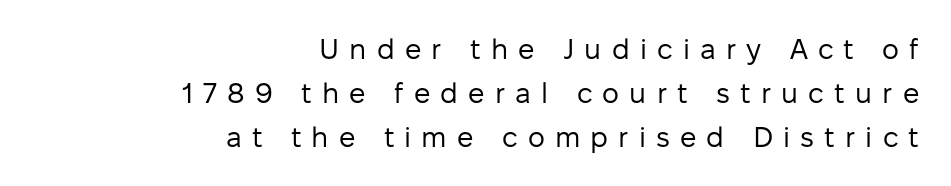
The specimen reads as upright at a glance. Which margin do the lines hug? The right one — the left edge is uneven. Think standard paragraph weight, or any step lighter than that. The designer left line spacing at the default. Descender tails drop into unmarked territory.
